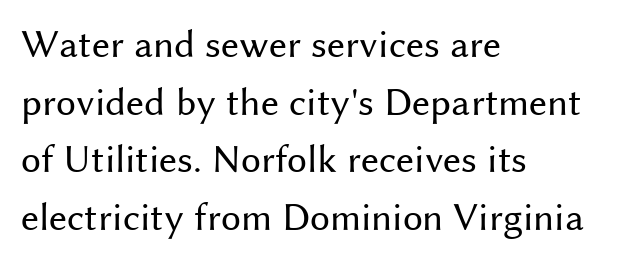
The image shows 40 px regular-weight sans-serif type, upright; set left-aligned, normal line spacing (1.44x), normal letter spacing, not underlined; medium stroke contrast and a medium x-height.
